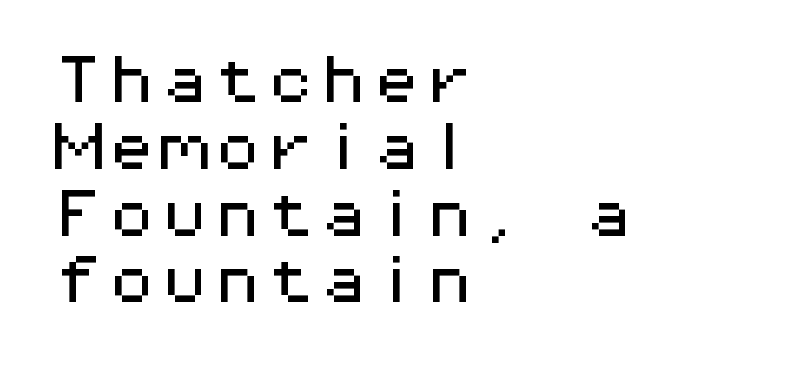
The image shows 53 px wide sans-serif type, upright, monospaced; set left-aligned, normal line spacing (1.26x), normal letter spacing, not underlined; medium stroke contrast and a medium x-height.
